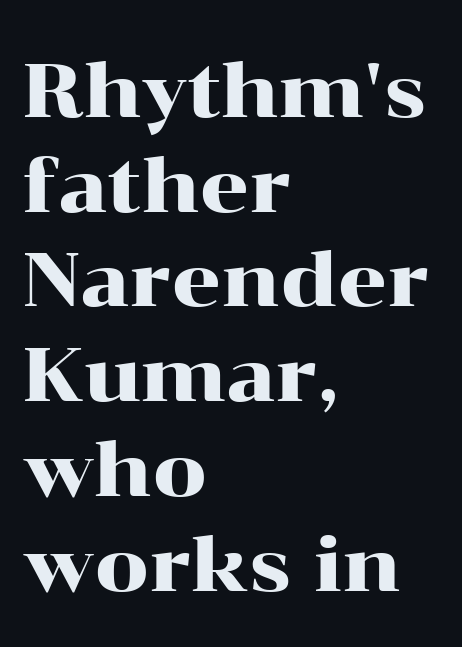
Q: Is the text italic (slanted)? A: No, it is upright.
Q: Is the typeface a serif or a sans-serif typeface? A: Serif.
Q: Is the text underlined? A: No.
Q: How is the paragraph aligned? A: Left-aligned.
Q: Is the spacing between letters normal or unusually wide? A: Normal.
Q: Width (condensed, normal, or wide)? A: Wide.
Q: Stroke contrast? A: High.
Q: x-height? A: Medium.
Q: Monospaced? A: No.
